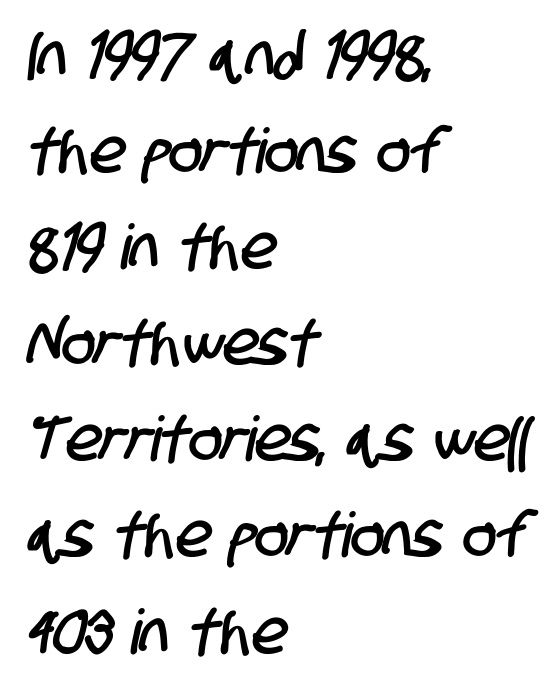
Q: Is the typeface a serif or a sans-serif typeface? A: Sans-serif.
Q: Is the text underlined? A: No.
Q: How is the paragraph aligned? A: Left-aligned.
Q: Is the spacing between letters normal or unusually wide? A: Normal.
Q: Is the spacing between lines tight, normal or loose? A: Normal.
Q: Width (condensed, normal, or wide)? A: Condensed.
Q: Stroke contrast? A: Low.
Q: x-height? A: Large.
Q: Monospaced? A: No.
